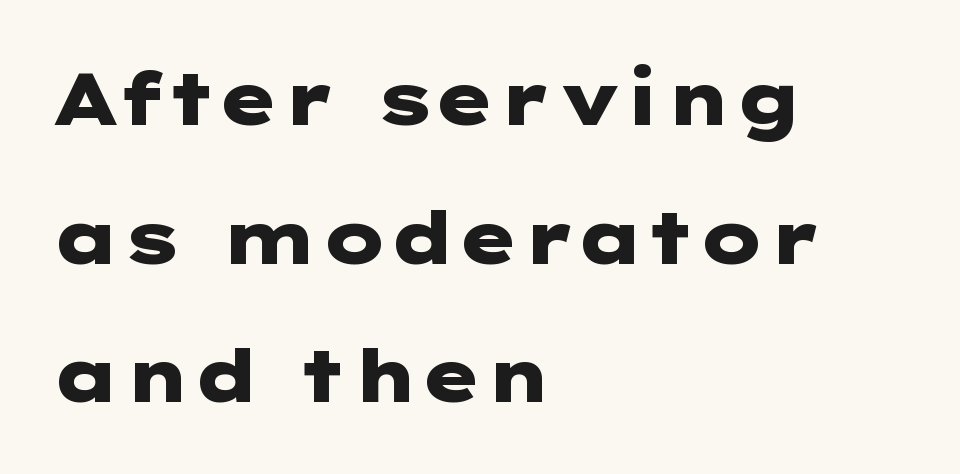
Each new line begins a long way beneath the previous one. The text was rendered using a sans face with plain stroke endings. The lettering holds an erect, upright posture throughout. This rendering leaves character spacing at its baseline value. Quick note: underline off. Each line starts at the same left margin while the right side varies.
